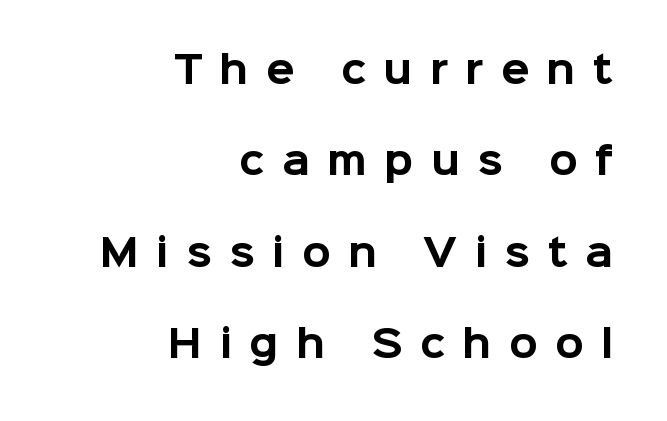
Q: Is the text bold? A: Yes.
Q: Is the text italic (slanted)? A: No, it is upright.
Q: Is the typeface a serif or a sans-serif typeface? A: Sans-serif.
Q: Is the text underlined? A: No.
Q: How is the paragraph aligned? A: Right-aligned.
Q: Is the spacing between letters normal or unusually wide? A: Unusually wide.
Q: Is the spacing between lines tight, normal or loose? A: Loose.
Q: Width (condensed, normal, or wide)? A: Normal.
Q: Stroke contrast? A: Low.
Q: x-height? A: Medium.
Q: Monospaced? A: No.
